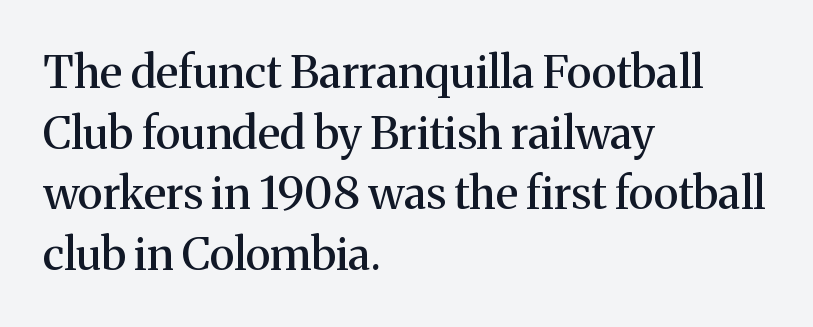
{"serif": "yes", "italic": "no", "width": "normal", "stroke_contrast": "medium", "x_height": "medium", "monospaced": "no", "underline": "no", "align": "left", "line_spacing": "normal", "line_spacing_ratio": 1.35, "letter_spacing": "normal", "letter_spacing_em": 0.0, "glyph_px": 45}
